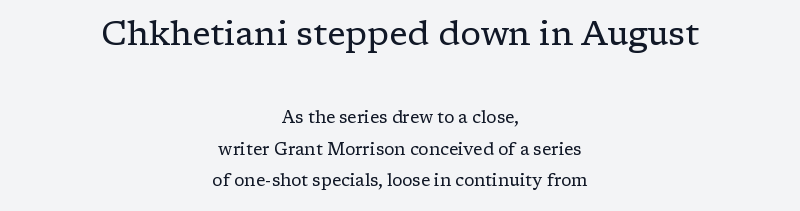
Q: Is the text bold? A: No.
Q: Is the text italic (slanted)? A: No, it is upright.
Q: Is the typeface a serif or a sans-serif typeface? A: Serif.
Q: Is the text underlined? A: No.
Q: How is the paragraph aligned? A: Centered.
Q: Is the spacing between letters normal or unusually wide? A: Normal.
Q: Which block of text is set in a larger size, the first (top) or the second (bottom)? A: The first (top) one.
Q: Width (condensed, normal, or wide)? A: Normal.
Q: Stroke contrast? A: Low.
Q: x-height? A: Medium.
Q: Monospaced? A: No.
